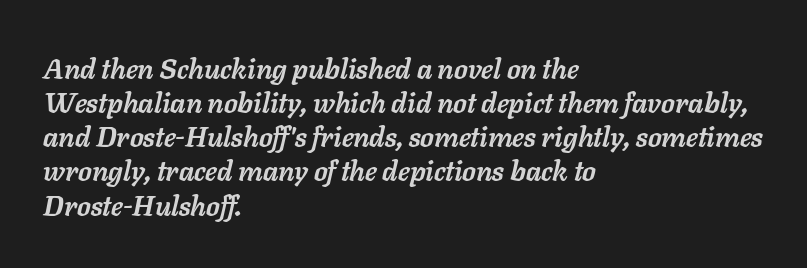
The image shows 28 px semibold type, italic (leaning right); set left-aligned, line spacing 1.22x, normal letter spacing, not underlined; low stroke contrast and a medium x-height.
